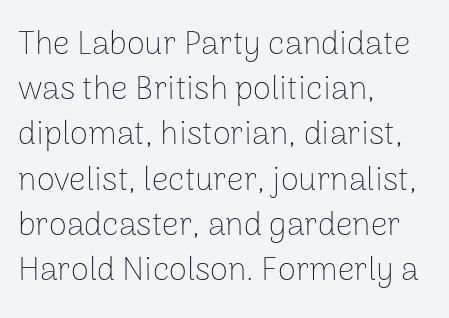
Q: Is the text bold? A: No.
Q: Is the text italic (slanted)? A: No, it is upright.
Q: Is the typeface a serif or a sans-serif typeface? A: Sans-serif.
Q: Is the text underlined? A: No.
Q: How is the paragraph aligned? A: Left-aligned.
Q: Is the spacing between letters normal or unusually wide? A: Normal.
Q: Is the spacing between lines tight, normal or loose? A: Normal.
Q: Width (condensed, normal, or wide)? A: Normal.
Q: Stroke contrast? A: Low.
Q: x-height? A: Medium.
Q: Monospaced? A: No.
